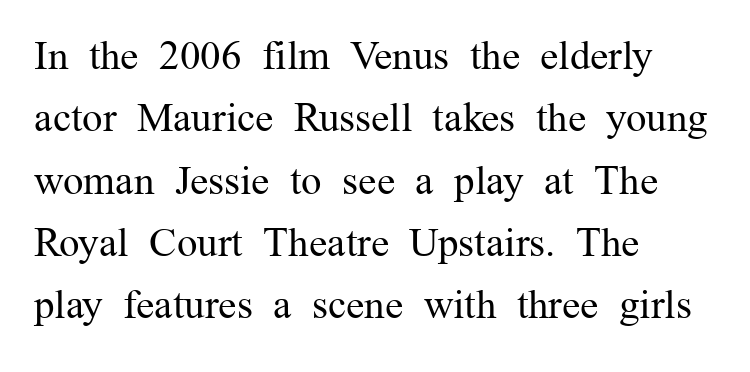
The image shows 41 px regular-weight serif type, upright; set left-aligned, normal line spacing (1.52x), normal letter spacing, not underlined; medium stroke contrast and a medium x-height.
